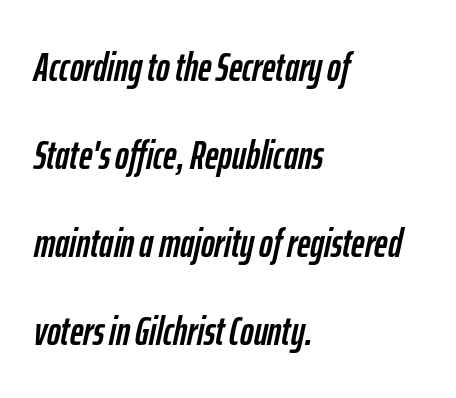
Q: Is the text italic (slanted)? A: Yes, it leans right by about 12 degrees.
Q: Is the text underlined? A: No.
Q: How is the paragraph aligned? A: Left-aligned.
Q: Is the spacing between letters normal or unusually wide? A: Normal.
Q: Is the spacing between lines tight, normal or loose? A: Loose.
Q: Width (condensed, normal, or wide)? A: Condensed.
Q: Stroke contrast? A: Low.
Q: x-height? A: Medium.
Q: Monospaced? A: No.
